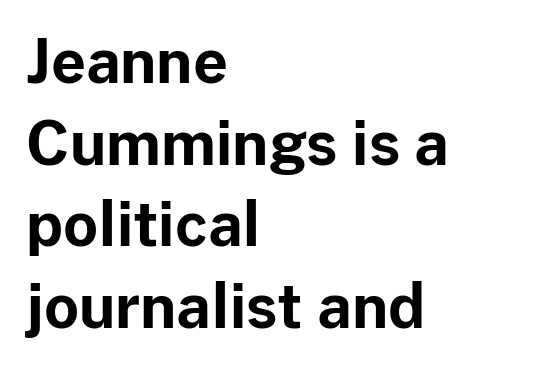
Plain, unruled lines of type. A sans-serif font was chosen for this passage. Layout note: lines flush left. Character widths vary here, with narrow letters taking less room than wide ones.
